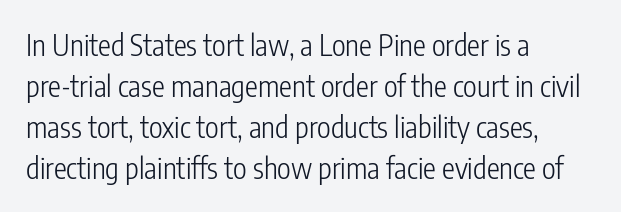
The image shows 29 px light, condensed sans-serif type, upright; set left-aligned, normal line spacing (1.41x), normal letter spacing, not underlined; low stroke contrast and a medium x-height.
